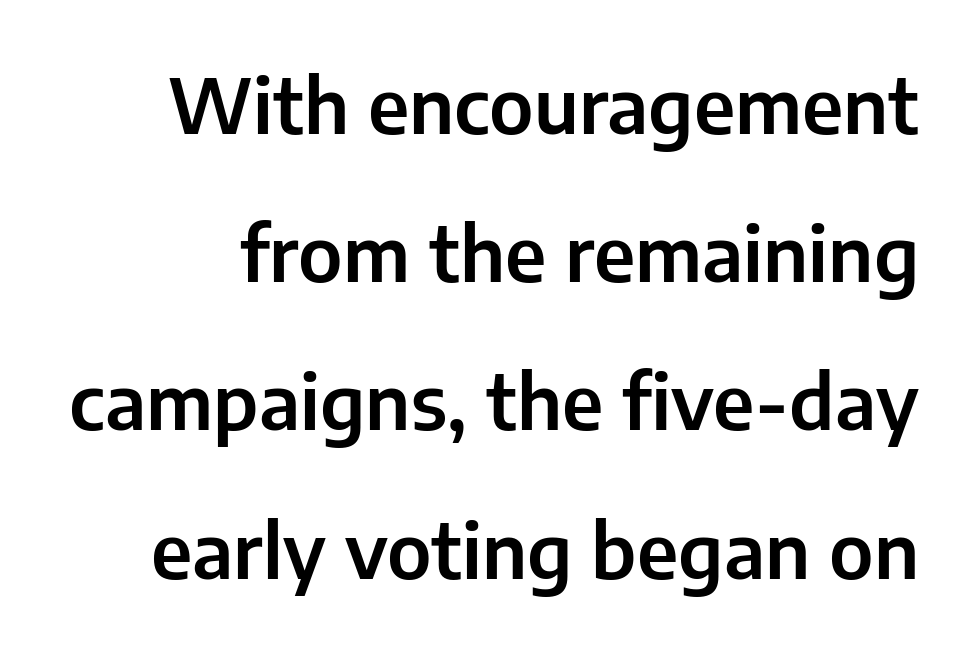
This is sans-serif lettering, the kind often seen on screens and signage. No word sits above an underline. Note the varied advance widths — an 'i' is clearly narrower than an 'm'. The lettering stays uniformly vertical, giving the passage a roman look. You could call the tracking neutral — neither tight nor loose.
